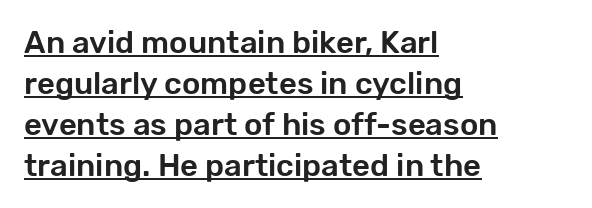
{"serif": "no", "italic": "no", "width": "normal", "stroke_contrast": "low", "x_height": "medium", "monospaced": "no", "underline": "yes", "align": "left", "line_spacing": "normal", "line_spacing_ratio": 1.32, "letter_spacing": "normal", "letter_spacing_em": 0.0, "glyph_px": 31}
